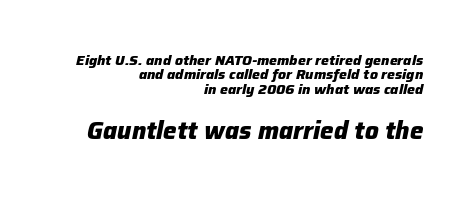
The image shows 24 px bold type, italic (leaning right); set right-aligned, tight line spacing (1.02x), normal letter spacing, not underlined; the second (bottom) block is 1.71x larger.
